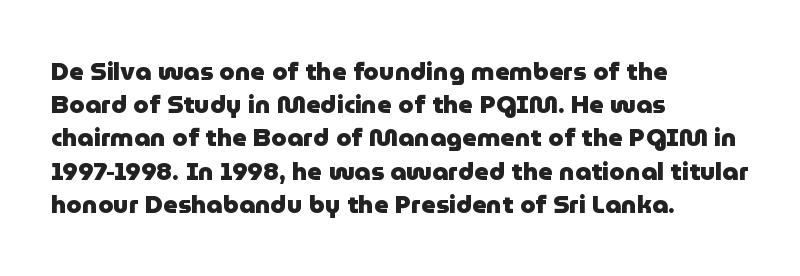
Q: Is the text bold? A: Yes.
Q: Is the text italic (slanted)? A: No, it is upright.
Q: Is the text underlined? A: No.
Q: How is the paragraph aligned? A: Left-aligned.
Q: Is the spacing between letters normal or unusually wide? A: Normal.
Q: Is the spacing between lines tight, normal or loose? A: Normal.
